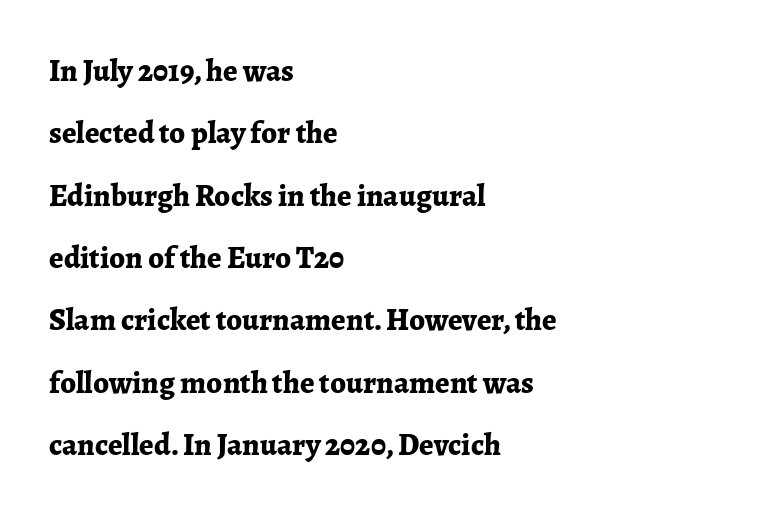
Q: Is the text bold? A: Yes.
Q: Is the text italic (slanted)? A: No, it is upright.
Q: Is the typeface a serif or a sans-serif typeface? A: Serif.
Q: Is the text underlined? A: No.
Q: How is the paragraph aligned? A: Left-aligned.
Q: Is the spacing between letters normal or unusually wide? A: Normal.
Q: Is the spacing between lines tight, normal or loose? A: Loose.
Q: Width (condensed, normal, or wide)? A: Normal.
Q: Stroke contrast? A: Low.
Q: x-height? A: Medium.
Q: Monospaced? A: No.
